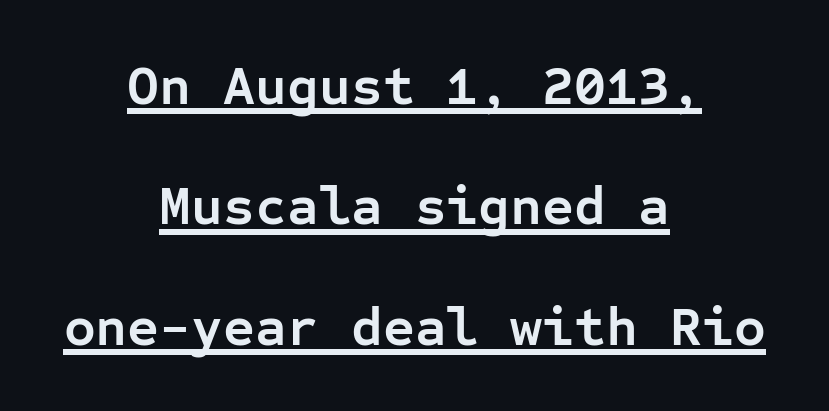
Q: Is the text bold? A: Yes.
Q: Is the text italic (slanted)? A: No, it is upright.
Q: Is the typeface a serif or a sans-serif typeface? A: Sans-serif.
Q: Is the text underlined? A: Yes.
Q: How is the paragraph aligned? A: Centered.
Q: Is the spacing between letters normal or unusually wide? A: Normal.
Q: Is the spacing between lines tight, normal or loose? A: Loose.
Q: Width (condensed, normal, or wide)? A: Normal.
Q: Stroke contrast? A: Low.
Q: x-height? A: Medium.
Q: Monospaced? A: Yes.
